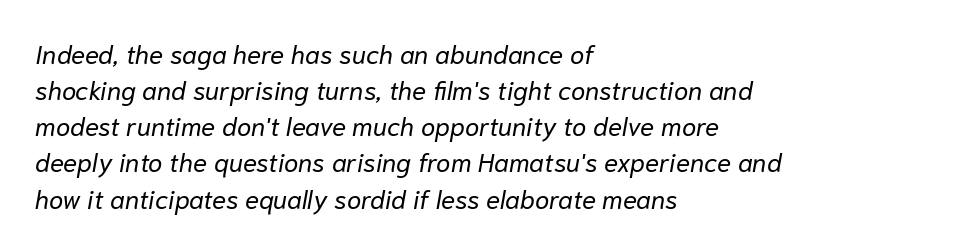
The image shows 26 px text type, italic (leaning right); set left-aligned, normal line spacing (1.39x), normal letter spacing, not underlined.
